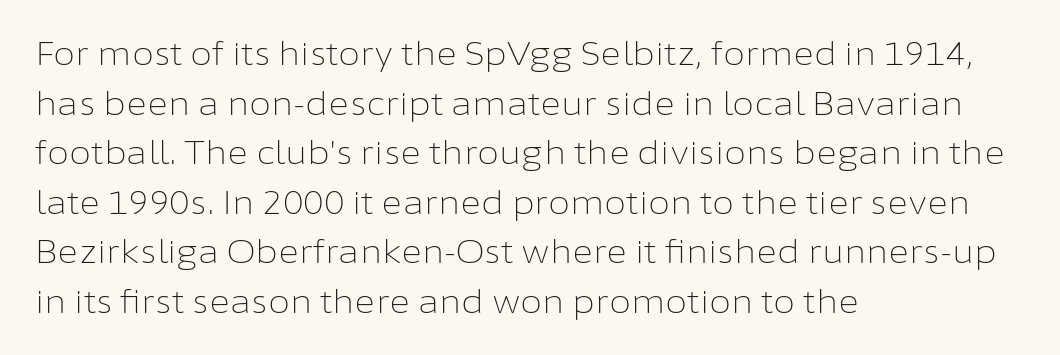
Does the type have serifs? No, each stem ends abruptly. Stroke thickness stays within the range of a standard reading face or lighter. Spacing verdict: proportional, widths tailored to each character. Rule under the text: the space is simply empty.
